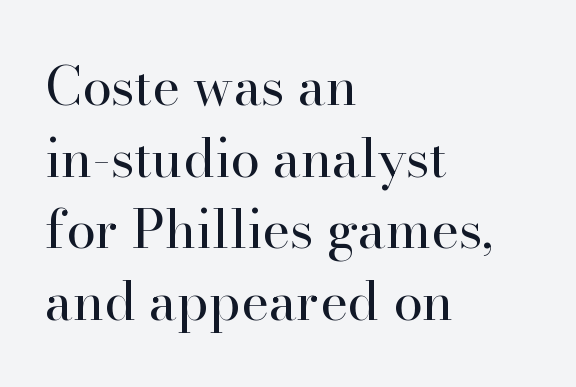
The image shows 53 px regular-weight serif type, upright; set left-aligned, normal line spacing (1.35x), normal letter spacing, not underlined; high stroke contrast and a small x-height.
